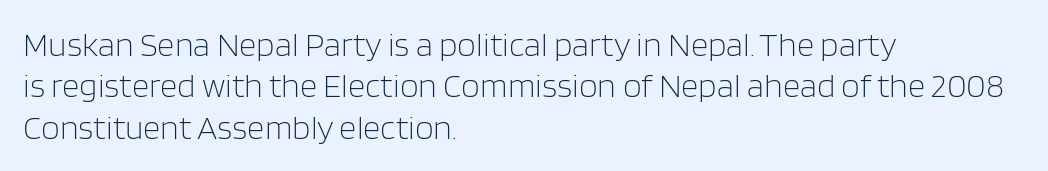
Q: Is the text bold? A: No.
Q: Is the text italic (slanted)? A: No, it is upright.
Q: Is the typeface a serif or a sans-serif typeface? A: Sans-serif.
Q: Is the text underlined? A: No.
Q: How is the paragraph aligned? A: Left-aligned.
Q: Is the spacing between letters normal or unusually wide? A: Normal.
Q: Width (condensed, normal, or wide)? A: Normal.
Q: Stroke contrast? A: Low.
Q: x-height? A: Large.
Q: Monospaced? A: No.
